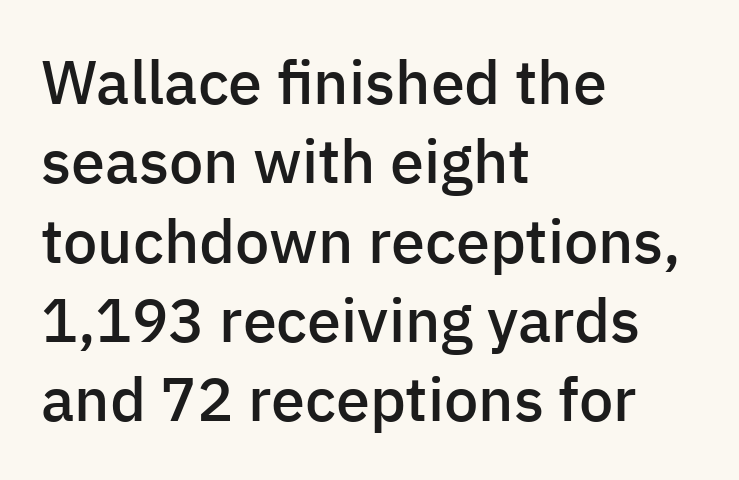
The image shows 61 px semibold sans-serif type, upright; set left-aligned, normal line spacing (1.3x), normal letter spacing, not underlined; low stroke contrast and a medium x-height.
